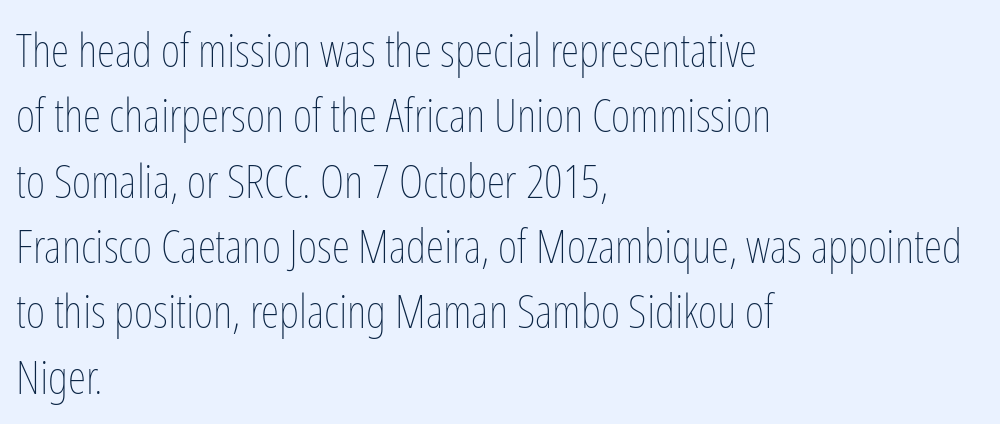
The image shows 47 px thin, condensed type, upright; set left-aligned, normal line spacing (1.39x), normal letter spacing, not underlined; low stroke contrast and a medium x-height.
